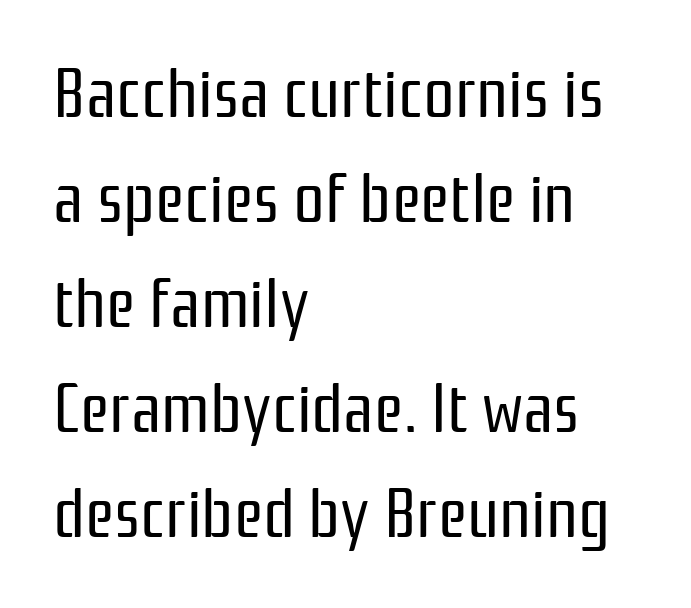
Is the block centered? No — it sits flush against the left margin. What kind of face is this? One without serifs — a sans. This rendering features lettering with no underline. Rows of type keep a routine distance in the vertical direction.
